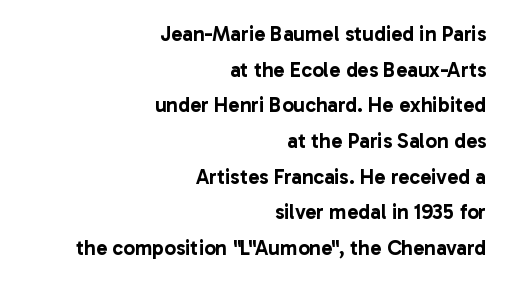
The image shows 21 px text type, upright; set right-aligned, normal line spacing (1.7x), normal letter spacing, not underlined.
